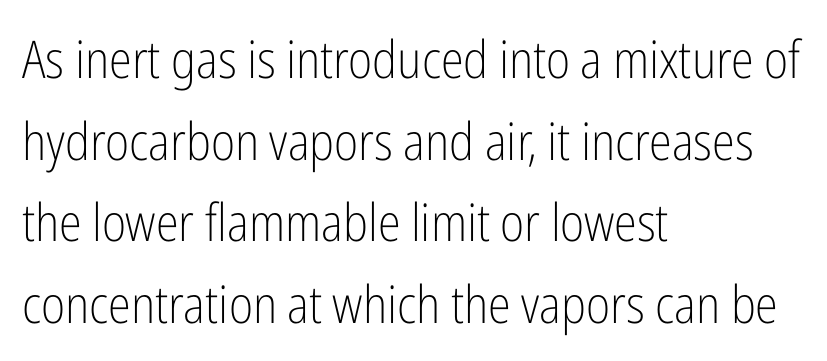
The image shows 52 px light, condensed sans-serif type, upright; set left-aligned, normal line spacing (1.57x), normal letter spacing, not underlined; low stroke contrast and a medium x-height.
